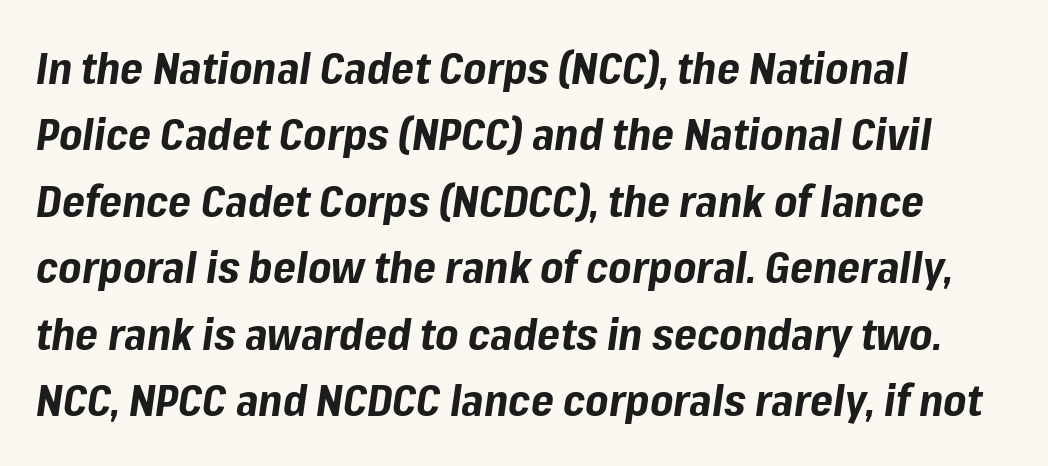
Q: Is the text bold? A: Yes.
Q: Is the text italic (slanted)? A: Yes, it leans right by about 8 degrees.
Q: Is the text underlined? A: No.
Q: How is the paragraph aligned? A: Left-aligned.
Q: Is the spacing between letters normal or unusually wide? A: Normal.
Q: Is the spacing between lines tight, normal or loose? A: Normal.
Q: Width (condensed, normal, or wide)? A: Normal.
Q: Stroke contrast? A: Low.
Q: x-height? A: Medium.
Q: Monospaced? A: No.
